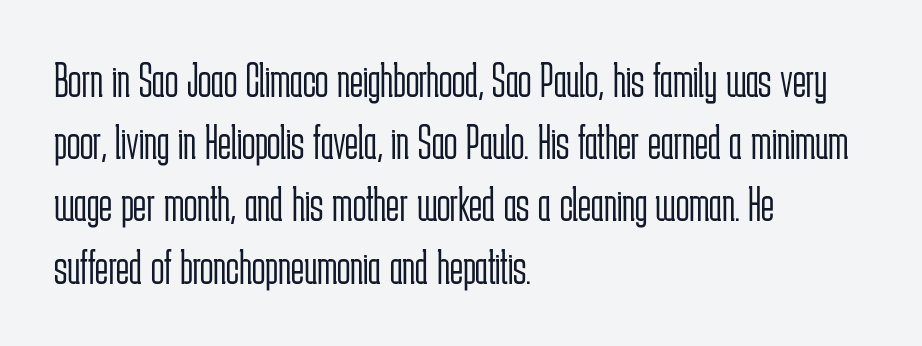
These lines keep a tight, regular rhythm from letter to letter. The typeface chosen for these lines omits serifs. Notice how the passage keeps a crisp vertical edge on the left only. Compared with a typical body face, this is equally light or lighter still.
